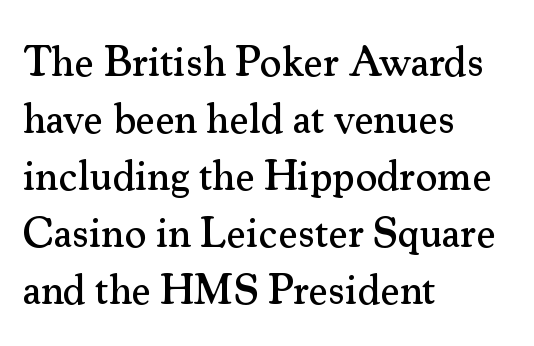
The tracking reads as untouched default to a designer's eye. Alignment: flush left. Leading: standard. Do the characters align in a grid? No, the font is proportional. The face used here is seriffed, in the tradition of book romans.
